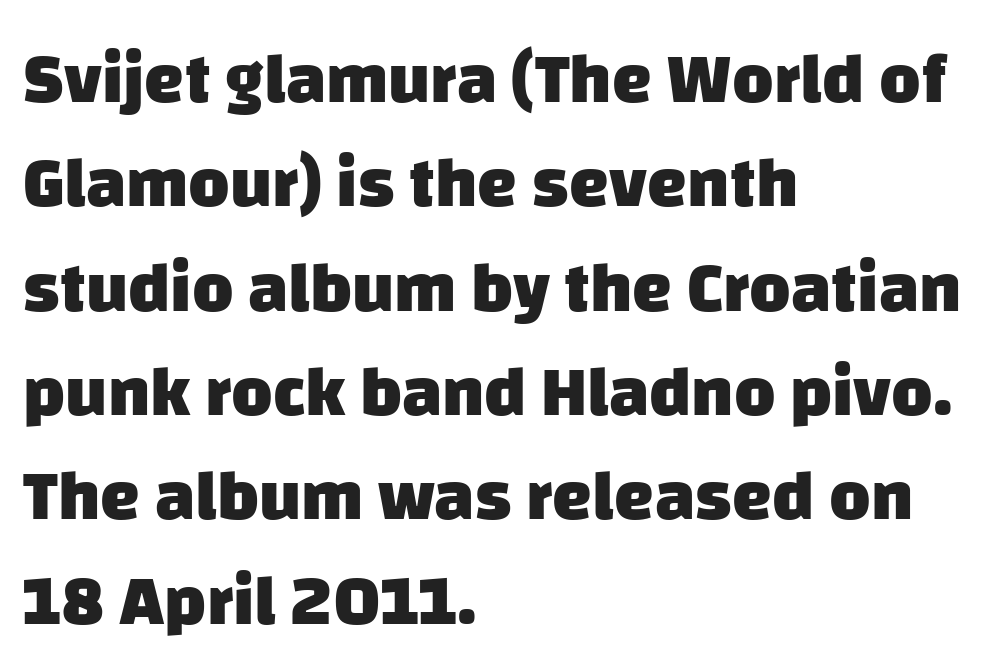
Q: Is the text bold? A: Yes.
Q: Is the typeface a serif or a sans-serif typeface? A: Sans-serif.
Q: Is the text underlined? A: No.
Q: How is the paragraph aligned? A: Left-aligned.
Q: Is the spacing between letters normal or unusually wide? A: Normal.
Q: Is the spacing between lines tight, normal or loose? A: Normal.
Q: Width (condensed, normal, or wide)? A: Normal.
Q: Stroke contrast? A: Low.
Q: x-height? A: Large.
Q: Monospaced? A: No.
